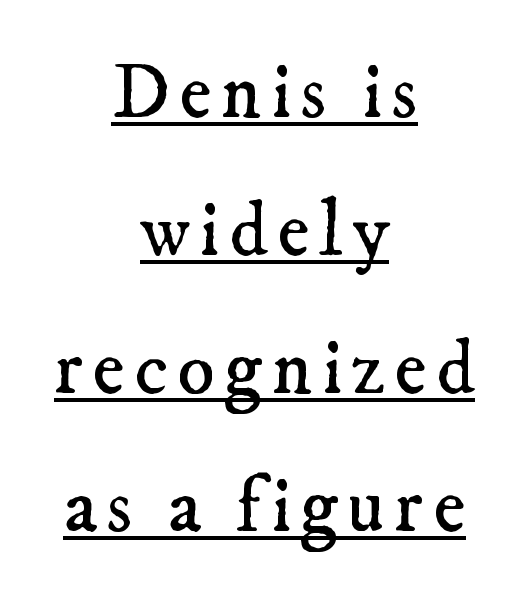
{"serif": "yes", "bold": "no", "weight": "regular", "width": "normal", "stroke_contrast": "low", "x_height": "small", "monospaced": "no", "underline": "yes", "align": "center", "line_spacing_ratio": 1.77, "glyph_px": 78}
